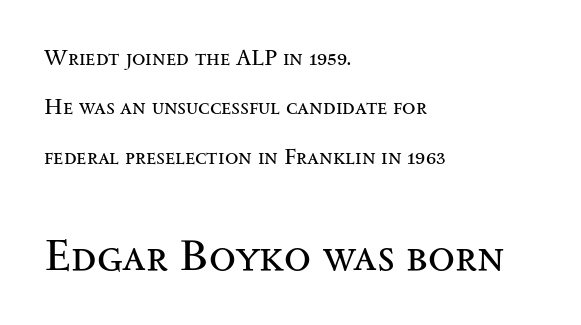
{"serif": "yes", "italic": "no", "bold": "no", "weight": "regular", "width": "wide", "stroke_contrast": "medium", "x_height": "small", "monospaced": "no", "underline": "no", "align": "left", "line_spacing": "loose", "line_spacing_ratio": 2.25, "letter_spacing": "normal", "letter_spacing_em": 0.0, "larger_block": "second", "size_ratio": 2.0, "glyph_px": 44}
